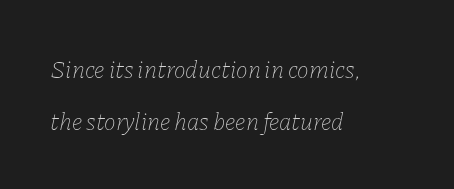
{"italic": "yes", "lean": "right", "slant_degrees": 11, "bold": "no", "underline": "no", "align": "left", "line_spacing": "loose", "line_spacing_ratio": 2.09, "letter_spacing": "normal", "letter_spacing_em": 0.0, "glyph_px": 25}
